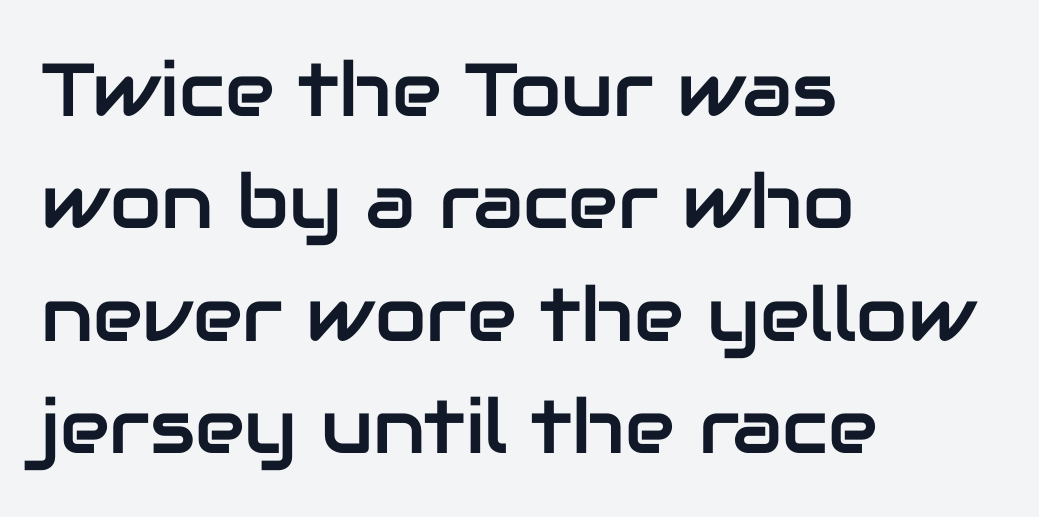
Spacing between characters is what you'd get straight out of the box. Descenders are the only things crossing below the line. The paragraph shown leans on its left margin. Characters remain perfectly vertical along every line. Line spacing here is normal.
